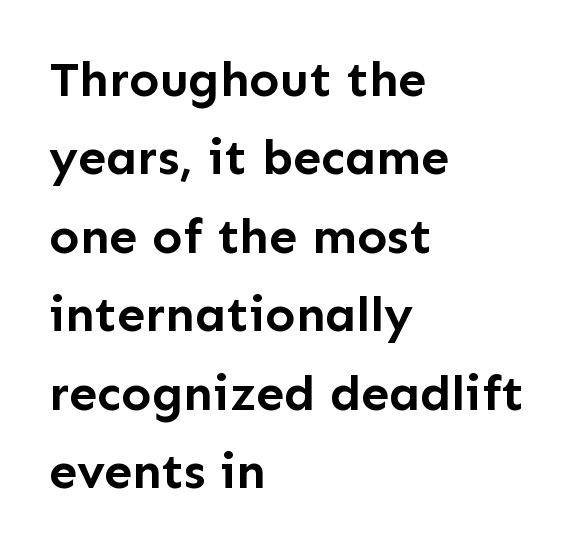
Q: Is the text bold? A: Yes.
Q: Is the text italic (slanted)? A: No, it is upright.
Q: Is the typeface a serif or a sans-serif typeface? A: Sans-serif.
Q: Is the text underlined? A: No.
Q: How is the paragraph aligned? A: Left-aligned.
Q: Is the spacing between letters normal or unusually wide? A: Normal.
Q: Is the spacing between lines tight, normal or loose? A: Normal.
Q: Width (condensed, normal, or wide)? A: Normal.
Q: Stroke contrast? A: Low.
Q: x-height? A: Medium.
Q: Monospaced? A: No.
